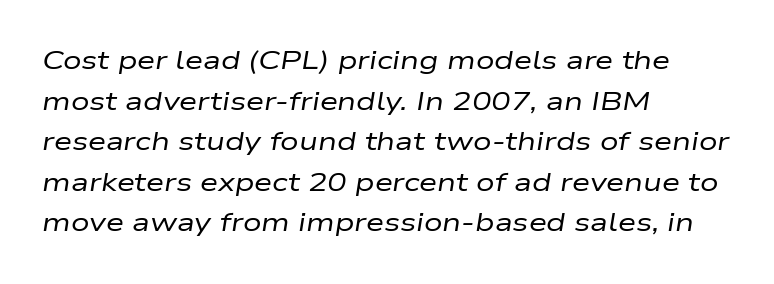
Q: Is the text bold? A: No.
Q: Is the text italic (slanted)? A: Yes, it leans right by about 9 degrees.
Q: Is the text underlined? A: No.
Q: How is the paragraph aligned? A: Left-aligned.
Q: Is the spacing between letters normal or unusually wide? A: Normal.
Q: Is the spacing between lines tight, normal or loose? A: Normal.
